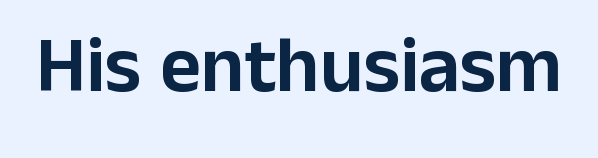
The image shows 79 px sans-serif type, upright; set normal letter spacing, not underlined; low stroke contrast and a medium x-height.
